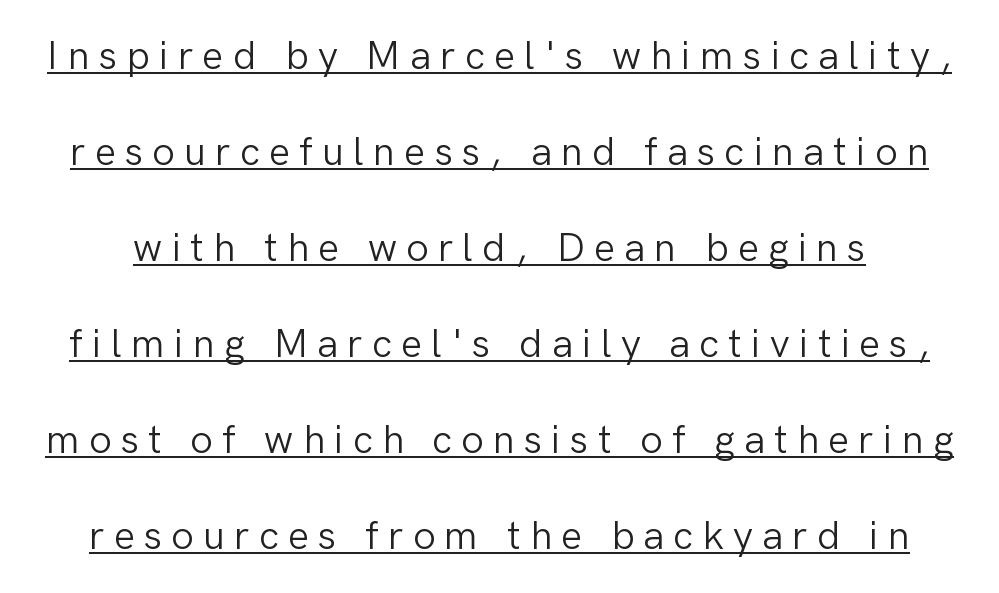
Q: Is the text bold? A: No.
Q: Is the text italic (slanted)? A: No, it is upright.
Q: Is the typeface a serif or a sans-serif typeface? A: Sans-serif.
Q: Is the text underlined? A: Yes.
Q: Is the spacing between letters normal or unusually wide? A: Unusually wide.
Q: Is the spacing between lines tight, normal or loose? A: Loose.
Q: Width (condensed, normal, or wide)? A: Normal.
Q: Stroke contrast? A: Low.
Q: x-height? A: Medium.
Q: Monospaced? A: No.
